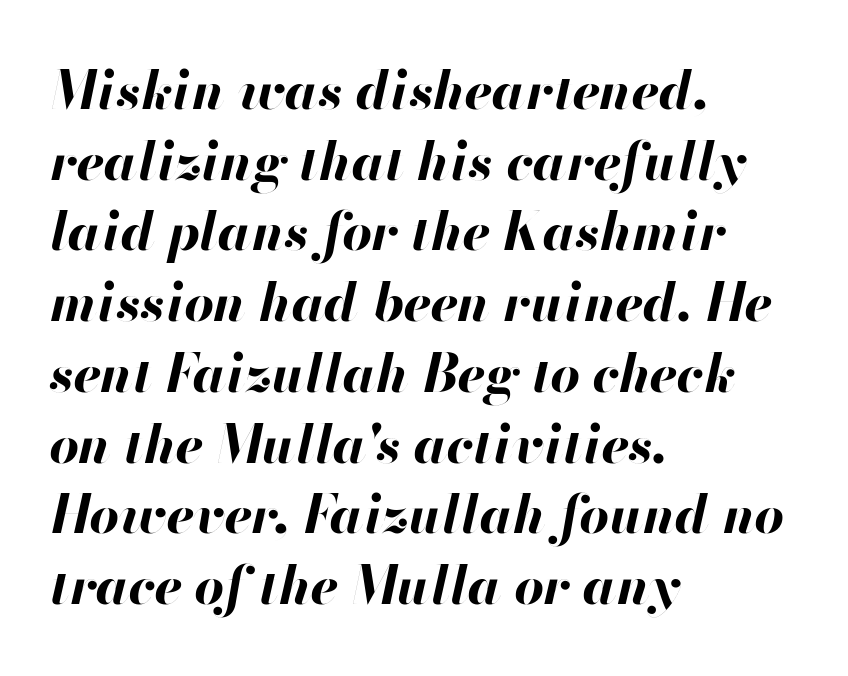
{"italic": "yes", "lean": "right", "slant_degrees": 13, "bold": "yes", "weight": "bold", "width": "normal", "stroke_contrast": "high", "x_height": "small", "monospaced": "no", "underline": "no", "align": "left", "line_spacing": "normal", "line_spacing_ratio": 1.36, "letter_spacing": "normal", "letter_spacing_em": 0.0, "glyph_px": 52}
